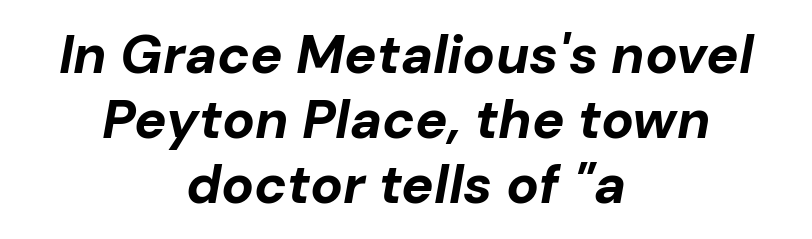
The image shows 54 px bold type, italic (leaning right); set centered, line spacing 1.2x, normal letter spacing, not underlined; low stroke contrast and a medium x-height.
